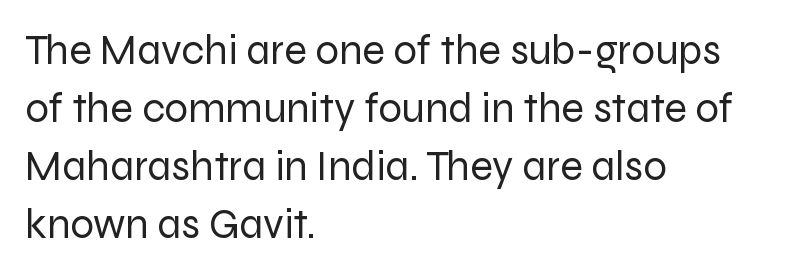
Horizontal alignment here is leftward, the default for most running prose. Each new line begins a customary step beneath the previous one. Notice how the stems are strictly vertical — no italics here. Note the varied advance widths — an 'i' is clearly narrower than an 'm'. This sample uses a sans-serif face.
